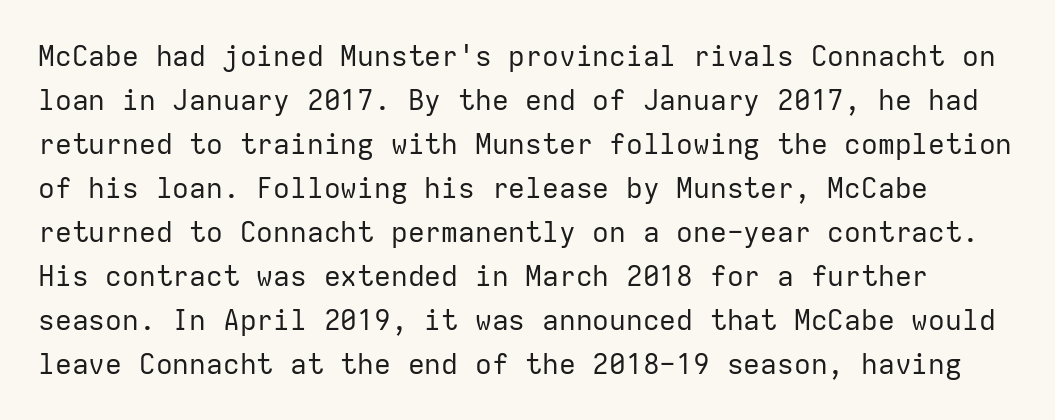
Q: Is the text bold? A: No.
Q: Is the text italic (slanted)? A: No, it is upright.
Q: Is the typeface a serif or a sans-serif typeface? A: Sans-serif.
Q: Is the text underlined? A: No.
Q: Is the spacing between letters normal or unusually wide? A: Normal.
Q: Is the spacing between lines tight, normal or loose? A: Normal.
Q: Width (condensed, normal, or wide)? A: Normal.
Q: Stroke contrast? A: Low.
Q: x-height? A: Medium.
Q: Monospaced? A: Yes.
